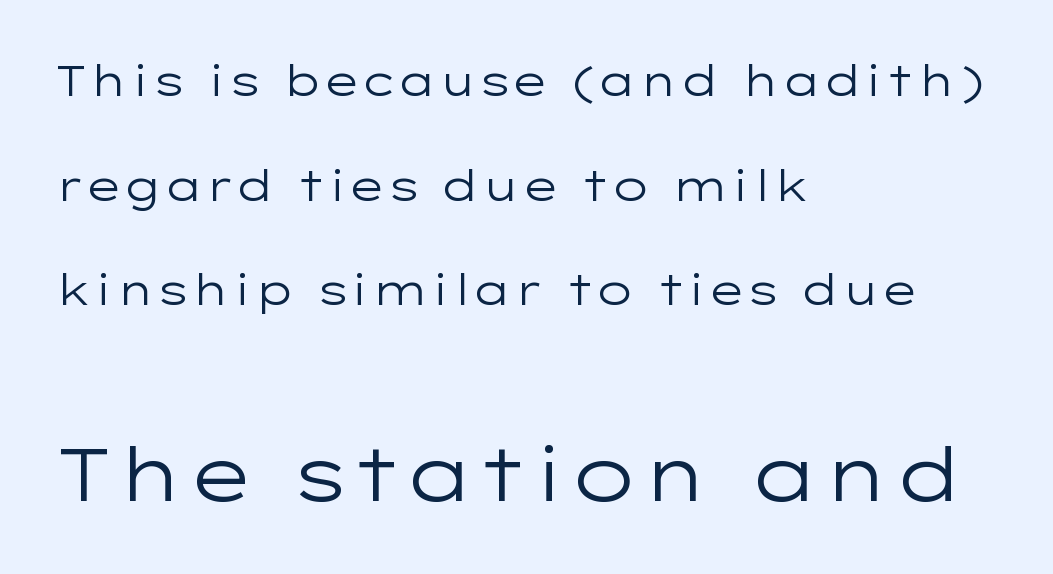
{"serif": "no", "italic": "no", "bold": "no", "weight": "regular", "width": "wide", "stroke_contrast": "low", "x_height": "medium", "monospaced": "no", "underline": "no", "align": "left", "line_spacing": "loose", "line_spacing_ratio": 2.49, "letter_spacing": "normal", "letter_spacing_em": 0.0, "larger_block": "second", "size_ratio": 1.76, "glyph_px": 74}
